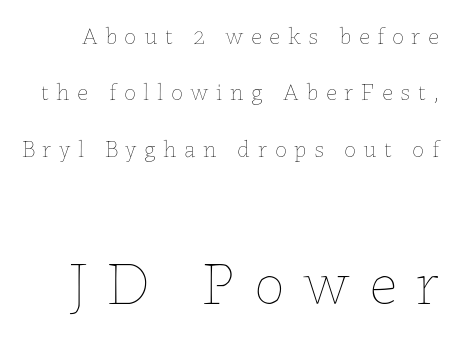
The image shows 61 px thin type, upright; set loose line spacing (2.35x), unusually wide letter spacing (+0.32 em), not underlined; the second (bottom) block is 2.54x larger; low stroke contrast and a medium x-height.
